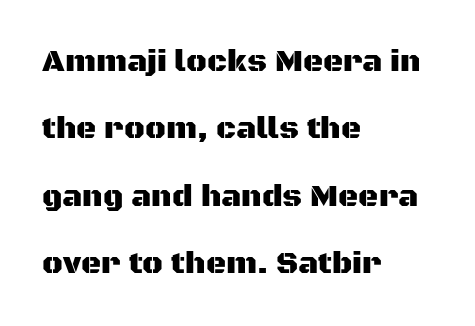
Q: Is the text italic (slanted)? A: No, it is upright.
Q: Is the typeface a serif or a sans-serif typeface? A: Sans-serif.
Q: Is the text underlined? A: No.
Q: How is the paragraph aligned? A: Left-aligned.
Q: Is the spacing between letters normal or unusually wide? A: Normal.
Q: Is the spacing between lines tight, normal or loose? A: Loose.
Q: Width (condensed, normal, or wide)? A: Normal.
Q: Stroke contrast? A: Medium.
Q: x-height? A: Large.
Q: Monospaced? A: No.
